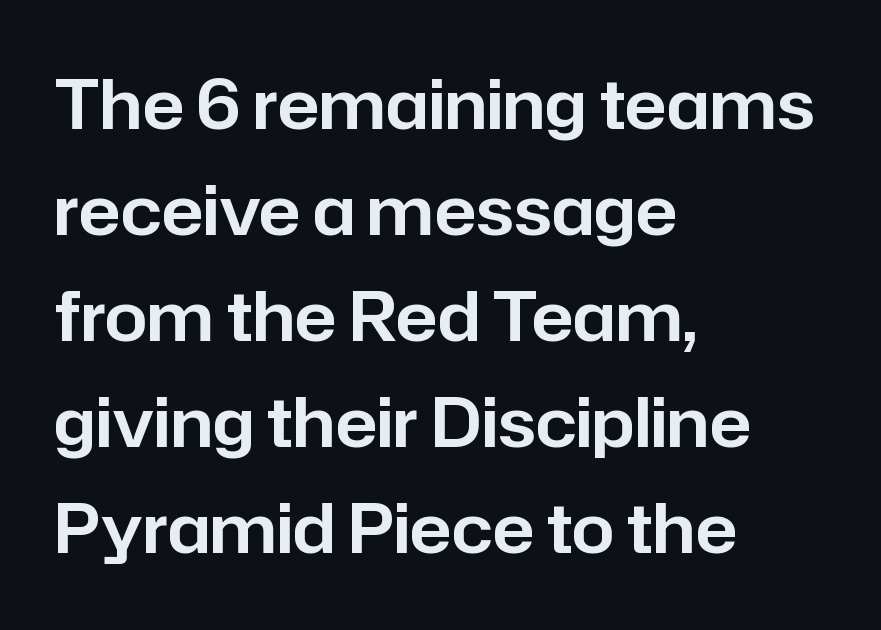
Notice how descenders clear the ascenders below comfortably — that's standard leading. Does the lettering tilt? It doesn't — this is upright. Compared with a centered layout, this one pins lines to the left instead. Stroke terminals: plain, sans-serif. Standard letterfit; no display-style spreading of the glyphs.
